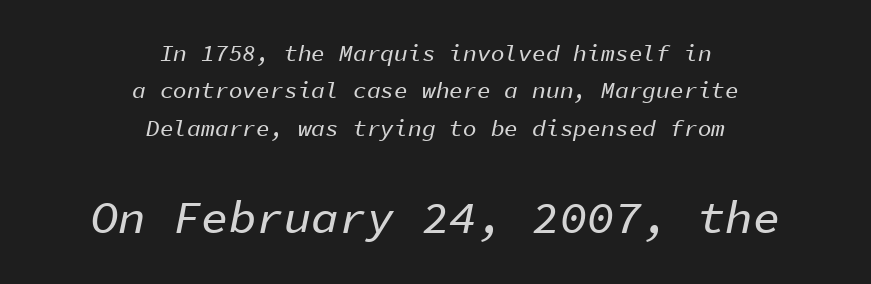
Is this a fixed-width face? Yes — each glyph sits in an identical cell. Evenly set lines give the paragraph a standard silhouette. A centered setting, common on invitations and titles, is used for this passage. Larger block? The one below; the one above is distinctly smaller.
